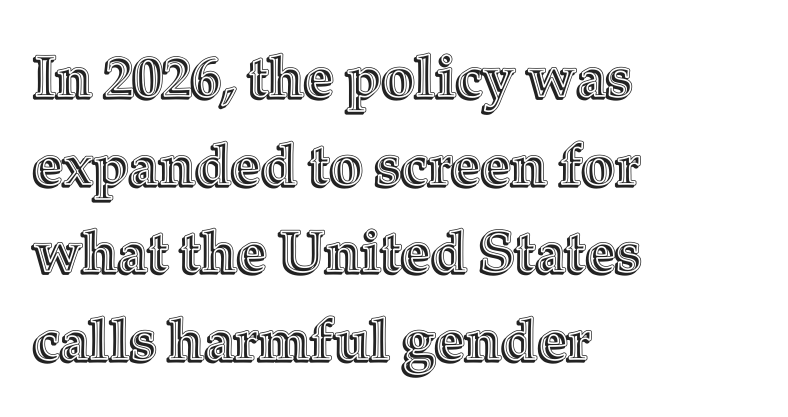
{"italic": "no", "width": "normal", "x_height": "medium", "monospaced": "no", "underline": "no", "align": "left", "line_spacing": "normal", "line_spacing_ratio": 1.51, "letter_spacing": "normal", "letter_spacing_em": 0.0, "glyph_px": 58}
